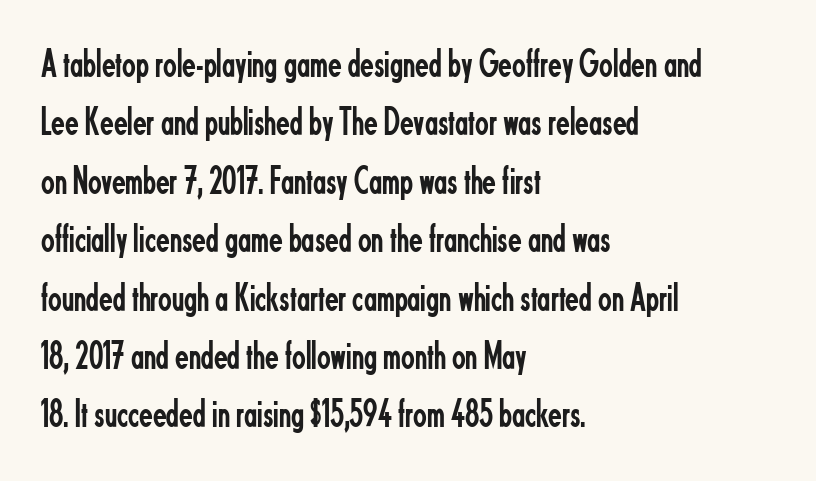
Q: Is the text bold? A: No.
Q: Is the text italic (slanted)? A: No, it is upright.
Q: Is the typeface a serif or a sans-serif typeface? A: Sans-serif.
Q: Is the text underlined? A: No.
Q: How is the paragraph aligned? A: Left-aligned.
Q: Is the spacing between letters normal or unusually wide? A: Normal.
Q: Is the spacing between lines tight, normal or loose? A: Normal.
Q: Width (condensed, normal, or wide)? A: Condensed.
Q: Stroke contrast? A: Low.
Q: x-height? A: Small.
Q: Monospaced? A: No.
